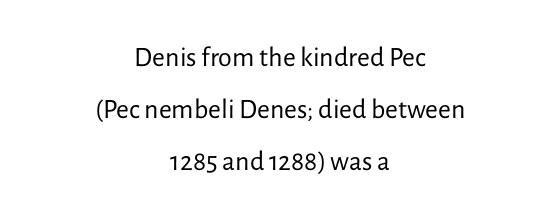
The rendering uses natural spacing where letterforms have individual widths. Stems here are at most as thick as an everyday book face. Typeset on center — no edge is straight. Is the letter spacing exaggerated? No — it looks like the ordinary default. The letters stand straight up with perfectly vertical stems. Are there feet on the stems? There aren't — it's a sans.
